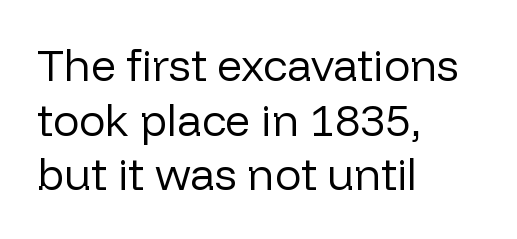
Q: Is the text bold? A: No.
Q: Is the text italic (slanted)? A: No, it is upright.
Q: Is the typeface a serif or a sans-serif typeface? A: Sans-serif.
Q: Is the text underlined? A: No.
Q: How is the paragraph aligned? A: Left-aligned.
Q: Is the spacing between letters normal or unusually wide? A: Normal.
Q: Width (condensed, normal, or wide)? A: Normal.
Q: Stroke contrast? A: Low.
Q: x-height? A: Medium.
Q: Monospaced? A: No.
